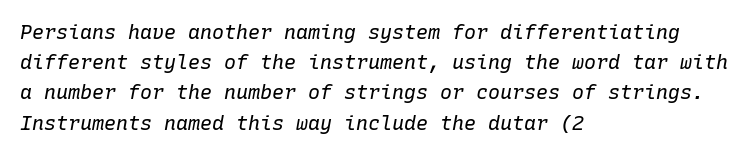
{"italic": "yes", "lean": "right", "slant_degrees": 10, "bold": "no", "underline": "no", "align": "left", "line_spacing": "normal", "line_spacing_ratio": 1.51, "letter_spacing": "normal", "letter_spacing_em": 0.0, "glyph_px": 20}
